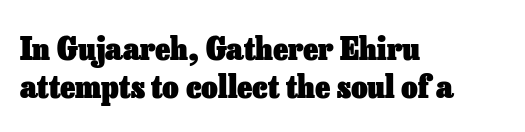
Notice how thick the strokes are: this is what a full bold looks like. A typesetter would call this proportional, since set widths differ per character. Is the letter spacing exaggerated? No — it looks like the ordinary default. The lines are quadded left.
